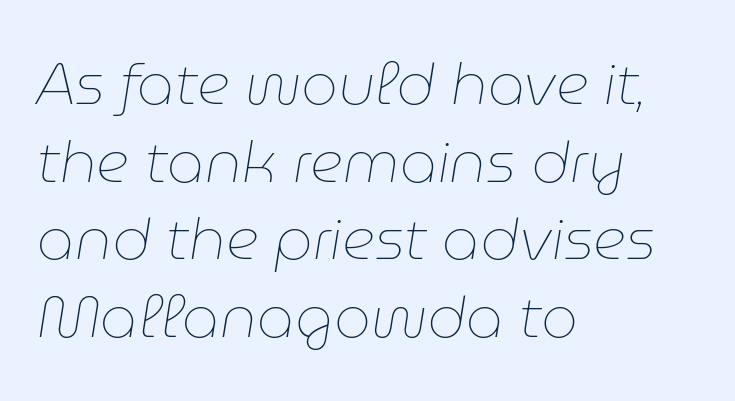
The rendering uses natural spacing where letterforms have individual widths. The text carries the slant typical of an italic or oblique font. Quick note: underline off. Counters stay open thanks to moderate or lighter strokes. These lines are set flush left with a ragged right edge. Leading matches the norm, producing a regular column.
